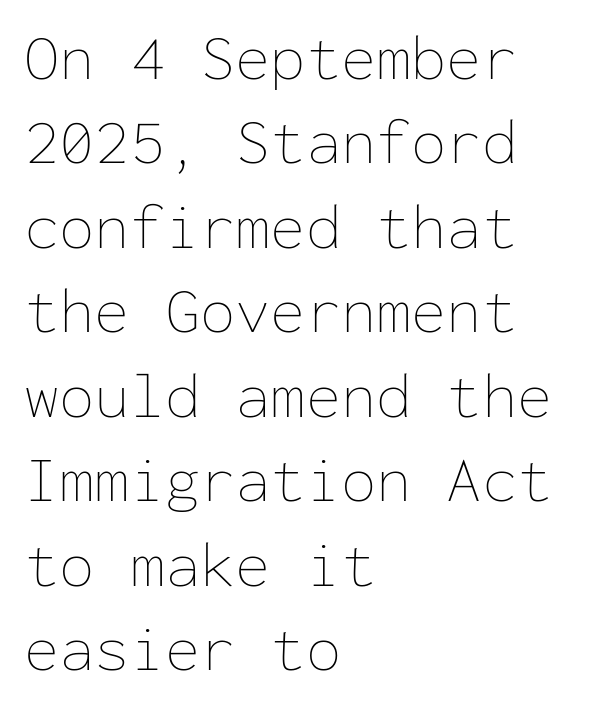
{"italic": "no", "bold": "no", "weight": "thin", "width": "normal", "stroke_contrast": "low", "x_height": "medium", "monospaced": "yes", "underline": "no", "align": "left", "line_spacing": "normal", "line_spacing_ratio": 1.32, "letter_spacing": "normal", "letter_spacing_em": 0.0, "glyph_px": 64}
